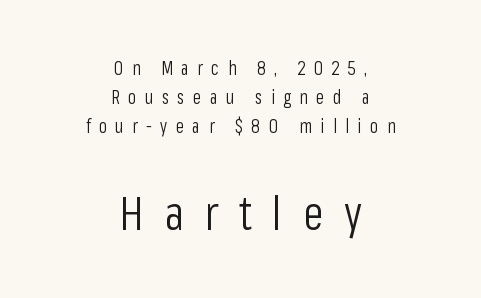
Does extra space separate the letters? Yes, quite a lot of it. Short and long lines alike share a common midpoint. The cut favours lightness, reaching ordinary text weight at its darkest. Proportional: the letters do not fall into vertical columns.
